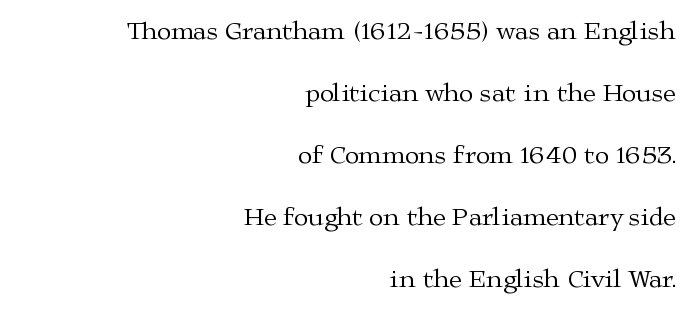
Clear beneath every line of the passage. Every stem runs plumb, perpendicular to the baseline. Compared with typical body copy, the letter spacing here is the same. The letterforms sit at book weight or below. Short and long lines alike share a common ending point at right. Notice the wide empty band between every row — that's loose leading.
